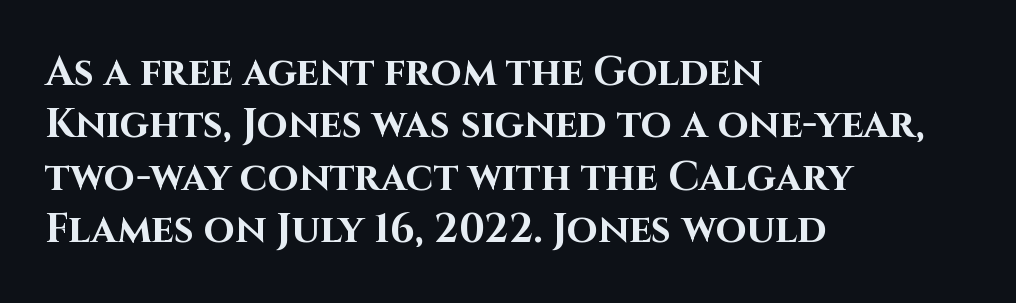
The image shows 40 px bold sans-serif type, upright; set left-aligned, normal line spacing (1.31x), normal letter spacing, not underlined; high stroke contrast and a large x-height.
